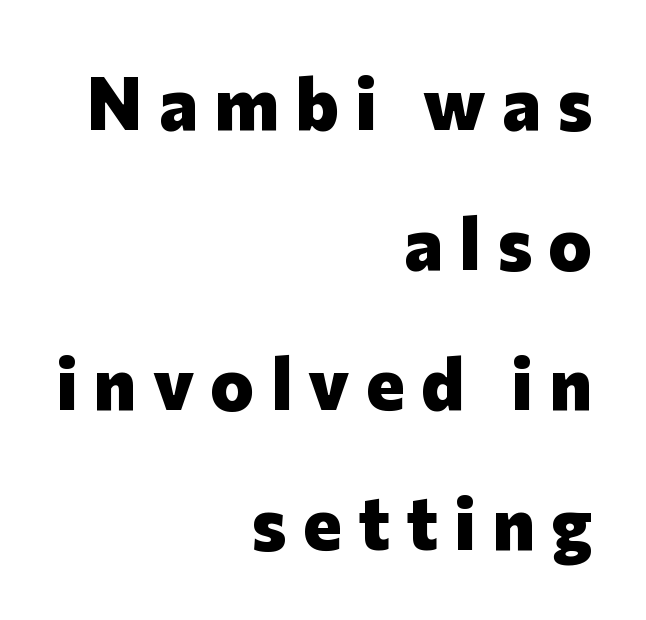
The image shows 74 px heavy sans-serif type, upright; set right-aligned, line spacing 1.89x, unusually wide letter spacing (+0.22 em), not underlined; low stroke contrast and a medium x-height.
